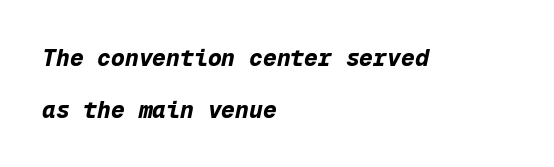
Q: Is the text bold? A: Yes.
Q: Is the text italic (slanted)? A: Yes, it leans right by about 12 degrees.
Q: Is the text underlined? A: No.
Q: How is the paragraph aligned? A: Left-aligned.
Q: Is the spacing between letters normal or unusually wide? A: Normal.
Q: Is the spacing between lines tight, normal or loose? A: Loose.
